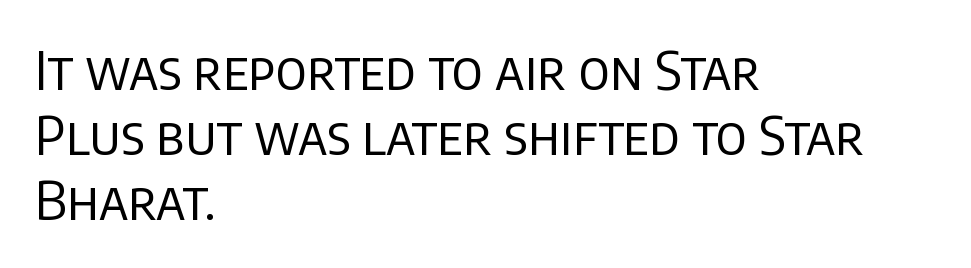
The designer went with a sans here, leaving each stem footless. Tracking value appears to be zero — textbook default spacing. A classic flush-left, rag-right setting is used for this passage. Heaviness? Minimal to ordinary, like unemphasized prose.
